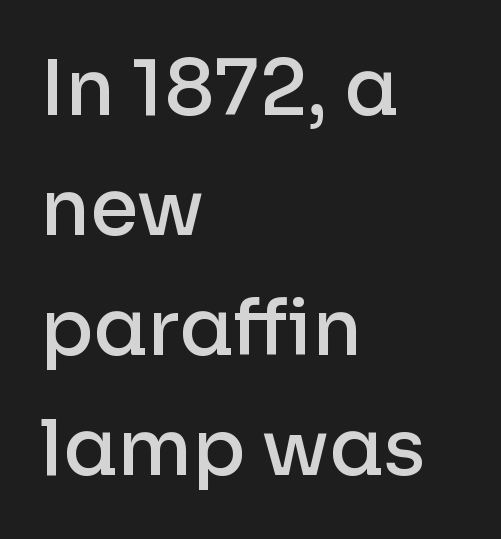
{"serif": "no", "italic": "no", "bold": "semi", "weight": "semibold", "width": "normal", "stroke_contrast": "low", "x_height": "medium", "monospaced": "no", "underline": "no", "align": "left", "line_spacing": "normal", "line_spacing_ratio": 1.56, "letter_spacing": "normal", "letter_spacing_em": 0.0, "glyph_px": 77}
